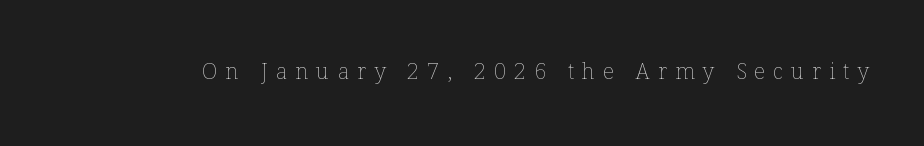
Q: Is the text bold? A: No.
Q: Is the text italic (slanted)? A: No, it is upright.
Q: Is the text underlined? A: No.
Q: Is the spacing between letters normal or unusually wide? A: Unusually wide.
